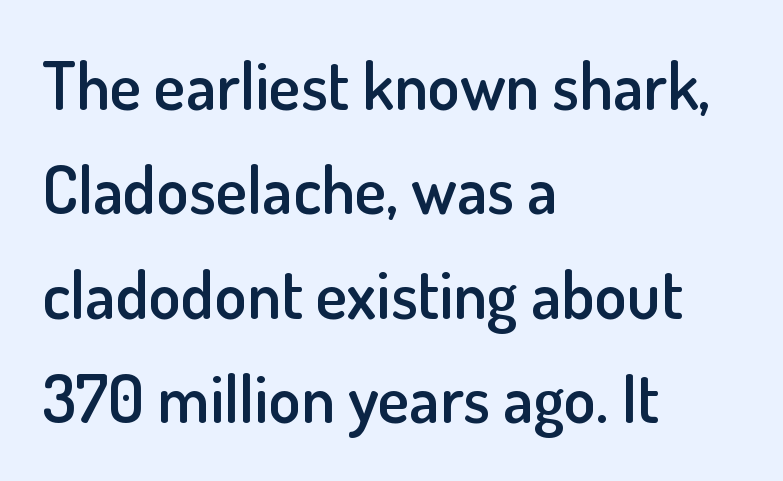
Clear beneath every line of the passage. Italic? Not at all — the glyphs are vertical. Is there much room between lines? A standard amount, neither cramped nor airy. Unlike a traditional serif, this face leaves its strokes unadorned.
